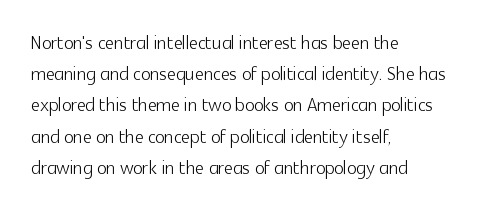
{"italic": "no", "bold": "no", "underline": "no", "align": "left", "line_spacing": "normal", "line_spacing_ratio": 1.25, "letter_spacing": "normal", "letter_spacing_em": 0.0, "glyph_px": 25}
